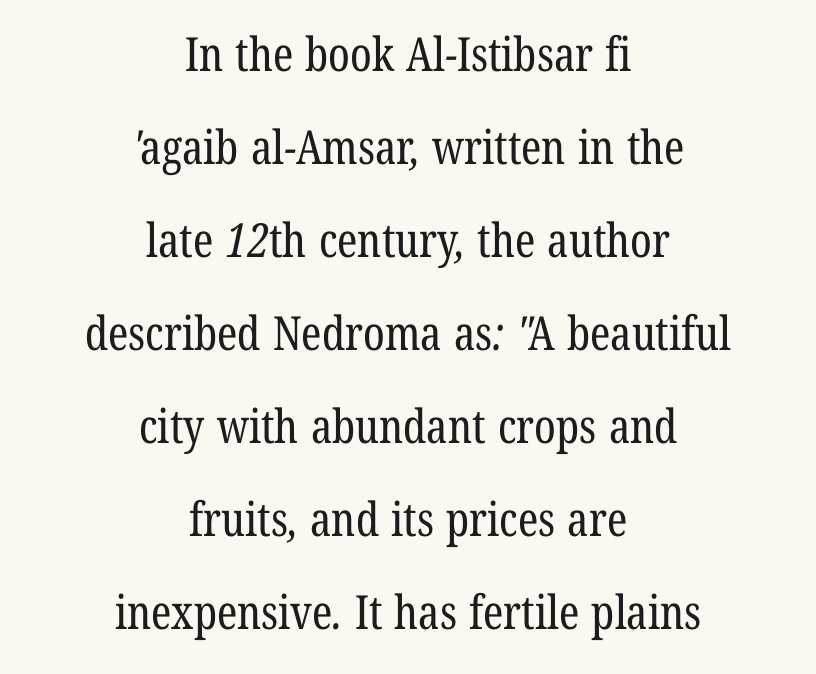
Q: Is the text bold? A: No.
Q: Is the typeface a serif or a sans-serif typeface? A: Serif.
Q: Is the text underlined? A: No.
Q: How is the paragraph aligned? A: Centered.
Q: Is the spacing between letters normal or unusually wide? A: Normal.
Q: Is the spacing between lines tight, normal or loose? A: Loose.
Q: Width (condensed, normal, or wide)? A: Condensed.
Q: Stroke contrast? A: Low.
Q: x-height? A: Medium.
Q: Monospaced? A: No.
